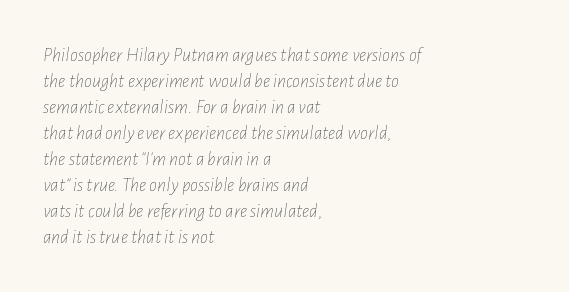
The image shows 20 px text type, italic (leaning right); set left-aligned, normal line spacing (1.3x), normal letter spacing, not underlined.
